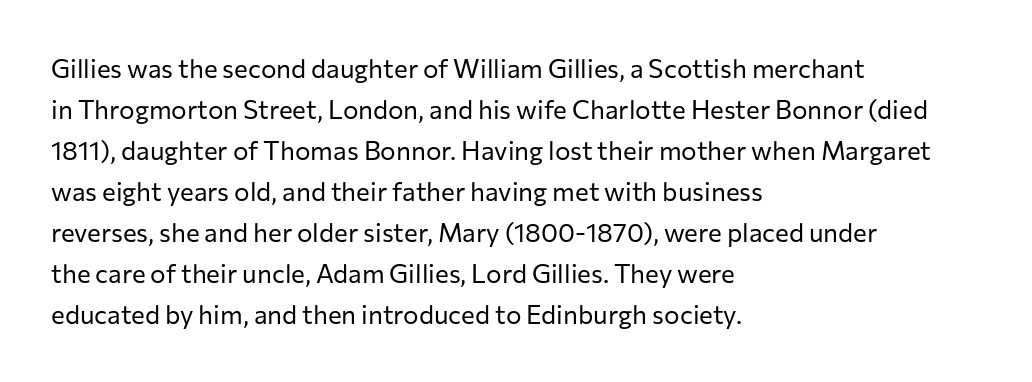
Q: Is the text bold? A: No.
Q: Is the text italic (slanted)? A: No, it is upright.
Q: Is the text underlined? A: No.
Q: How is the paragraph aligned? A: Left-aligned.
Q: Is the spacing between letters normal or unusually wide? A: Normal.
Q: Is the spacing between lines tight, normal or loose? A: Normal.
